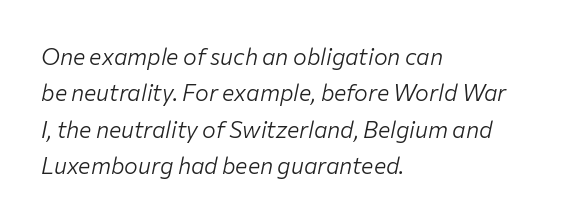
Only glyphs here, with clear space below each row. The cut favours lightness, reaching ordinary text weight at its darkest. Which margin do the lines hug? The left one — the right edge is uneven. The face used here is rendered with its standard letterfit.
